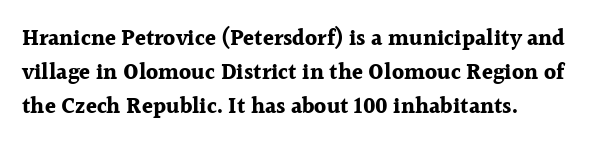
Q: Is the text bold? A: Yes.
Q: Is the text italic (slanted)? A: No, it is upright.
Q: Is the text underlined? A: No.
Q: How is the paragraph aligned? A: Left-aligned.
Q: Is the spacing between letters normal or unusually wide? A: Normal.
Q: Is the spacing between lines tight, normal or loose? A: Normal.
